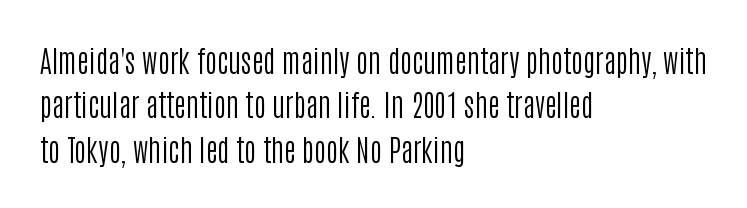
Weight: regular or lighter. Students, observe: this is what conventionally led text looks like. The glyphs in this specimen are sans serif. Each letter keeps its own natural width here, so spacing adapts to shape. Tracking value appears to be zero — textbook default spacing. Upright lettering throughout.
